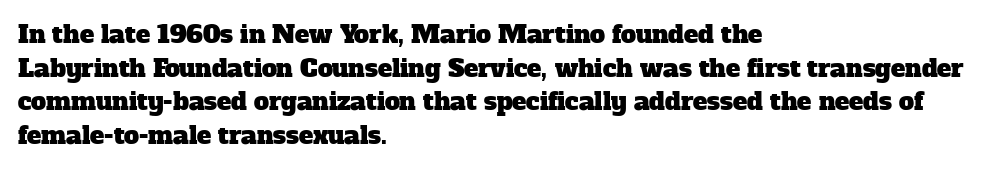
Anything drawn beneath the words? Only blank space. Horizontal bands of white between lines are of average thickness. Compared with typical body copy, the letter spacing here is the same. The setting favours the left margin, as ordinary paragraphs usually do.
